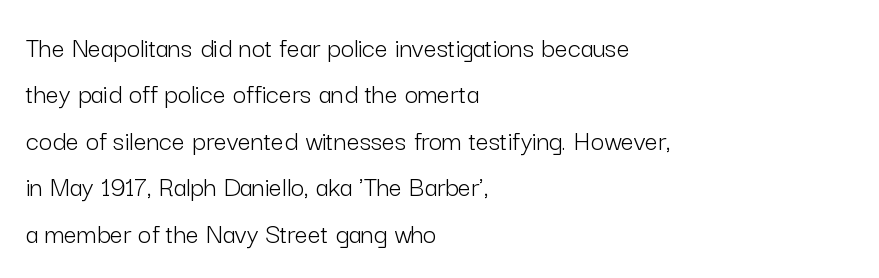
Q: Is the text bold? A: No.
Q: Is the text italic (slanted)? A: No, it is upright.
Q: Is the typeface a serif or a sans-serif typeface? A: Sans-serif.
Q: Is the text underlined? A: No.
Q: How is the paragraph aligned? A: Left-aligned.
Q: Is the spacing between letters normal or unusually wide? A: Normal.
Q: Is the spacing between lines tight, normal or loose? A: Normal.
Q: Width (condensed, normal, or wide)? A: Normal.
Q: Stroke contrast? A: Low.
Q: x-height? A: Medium.
Q: Monospaced? A: No.
